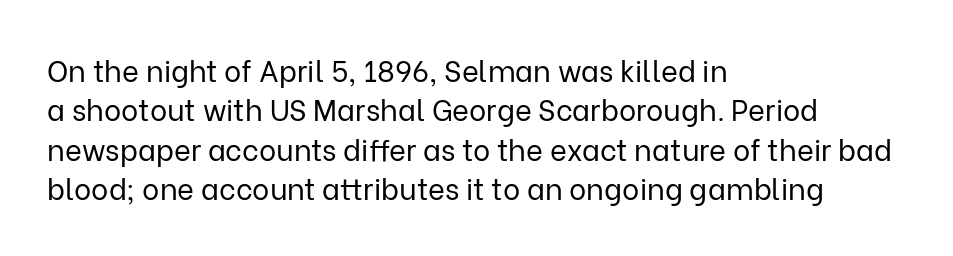
You could not count columns in this text — the font is proportionally spaced. In terms of letterspacing, this is plain default setting. The rag falls on the right side of this text block. This rendering features lettering with no underline. How would I describe the line gaps? Plain and ordinary. Unlike italic type, these characters show no tilt at all.
